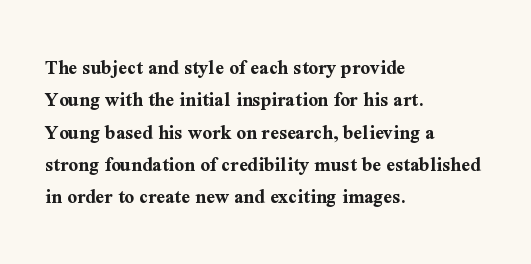
{"italic": "no", "bold": "yes", "underline": "no", "align": "left", "line_spacing": "normal", "line_spacing_ratio": 1.54, "letter_spacing": "normal", "letter_spacing_em": 0.0, "glyph_px": 21}
